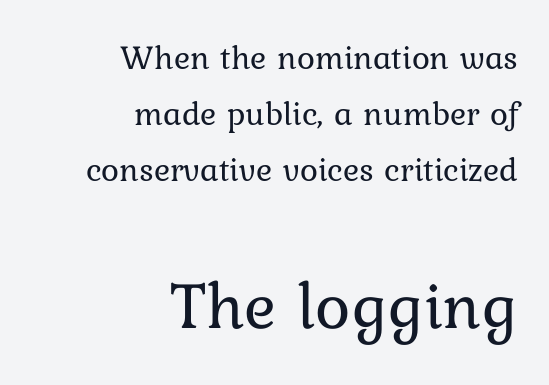
Q: Is the text bold? A: No.
Q: Is the text italic (slanted)? A: No, it is upright.
Q: Is the text underlined? A: No.
Q: How is the paragraph aligned? A: Right-aligned.
Q: Is the spacing between letters normal or unusually wide? A: Normal.
Q: Is the spacing between lines tight, normal or loose? A: Normal.
Q: Which block of text is set in a larger size, the first (top) or the second (bottom)? A: The second (bottom) one.
Q: Width (condensed, normal, or wide)? A: Normal.
Q: Stroke contrast? A: Low.
Q: x-height? A: Medium.
Q: Monospaced? A: No.
